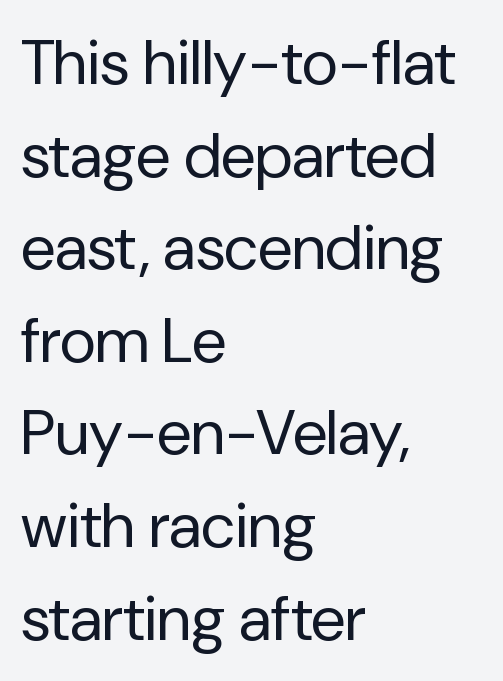
The image shows 63 px regular-weight sans-serif type, upright; set left-aligned, normal line spacing (1.47x), normal letter spacing, not underlined; low stroke contrast and a medium x-height.
